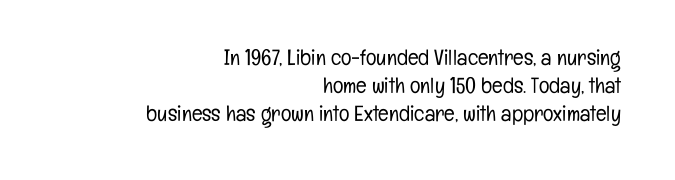
The string is rendered with underlining switched off. The rendering keeps characters at their native spacing. Tall strokes in this sample are plumb rather than angled. Reading down the block, your eye finds every line finishing at a fixed right position. Leading matches the norm, producing a regular column. No letter is thick-stroked: the sample isn't bold.
